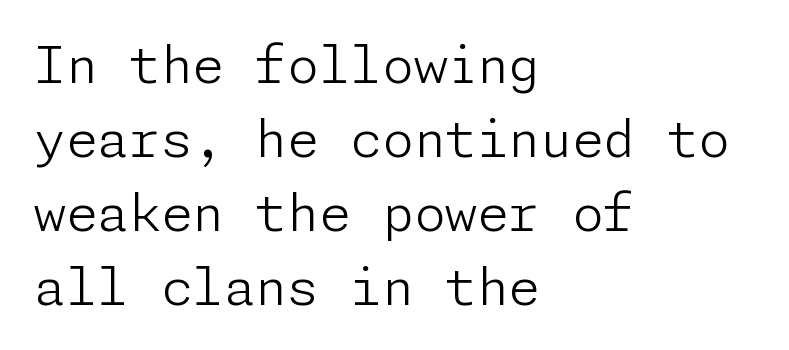
The image shows 51 px light sans-serif type, upright; set left-aligned, normal line spacing (1.45x), normal letter spacing, not underlined; low stroke contrast and a medium x-height.
